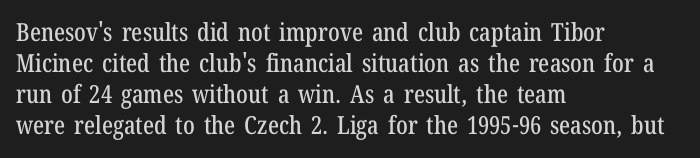
The image shows 25 px text type, upright; set left-aligned, line spacing 1.24x, normal letter spacing, not underlined.
